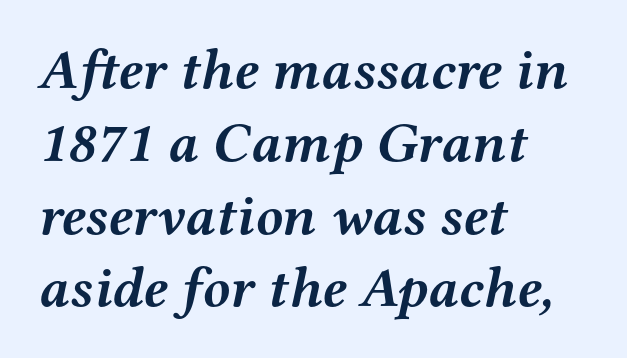
The image shows 56 px semibold, wide serif type, italic (leaning right); set left-aligned, normal line spacing (1.3x), normal letter spacing, not underlined; medium stroke contrast and a medium x-height.
